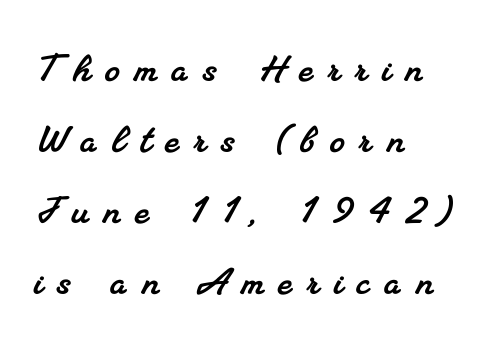
The font family rendered here belongs to the serif group. Each letter keeps its own natural width here, so spacing adapts to shape. Words float on clear page, feet unadorned. Loose tracking; the words dissolve into strings of separated letters.
